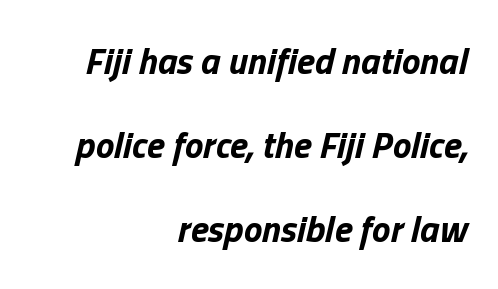
The image shows 37 px bold type, italic (leaning right); set right-aligned, loose line spacing (2.27x), normal letter spacing, not underlined; low stroke contrast and a medium x-height.
